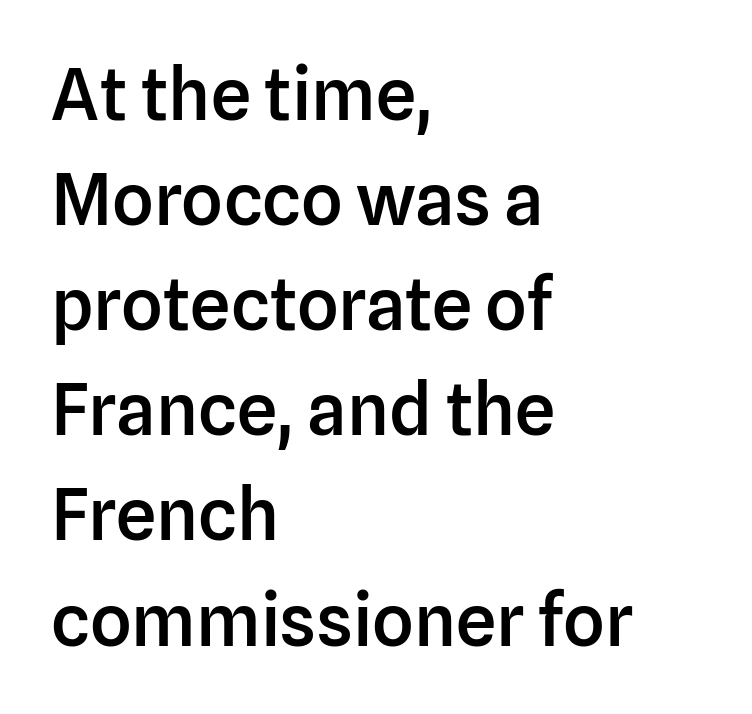
Q: Is the text bold? A: Semi-bold.
Q: Is the text italic (slanted)? A: No, it is upright.
Q: Is the typeface a serif or a sans-serif typeface? A: Sans-serif.
Q: Is the text underlined? A: No.
Q: How is the paragraph aligned? A: Left-aligned.
Q: Is the spacing between letters normal or unusually wide? A: Normal.
Q: Is the spacing between lines tight, normal or loose? A: Normal.
Q: Width (condensed, normal, or wide)? A: Normal.
Q: Stroke contrast? A: Low.
Q: x-height? A: Medium.
Q: Monospaced? A: No.
